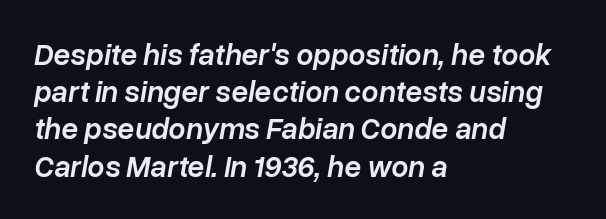
Check under the words: just untouched page. A typesetter would call this proportional, since set widths differ per character. The ragged edge is on the right, which tells us the setting is flush left. Caption: semibold face, moderately heavy strokes. Tall strokes in this sample are angled rather than plumb.
